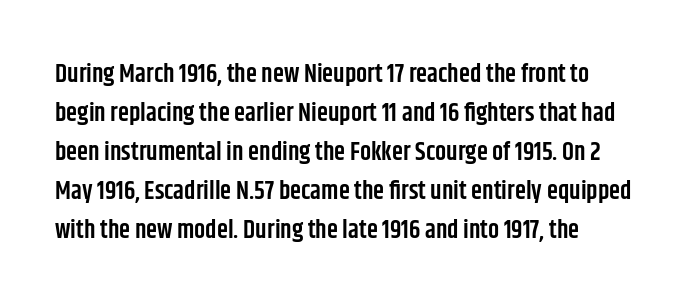
{"italic": "no", "bold": "semi", "underline": "no", "align": "left", "line_spacing": "normal", "line_spacing_ratio": 1.56, "letter_spacing": "normal", "letter_spacing_em": 0.0, "glyph_px": 25}
